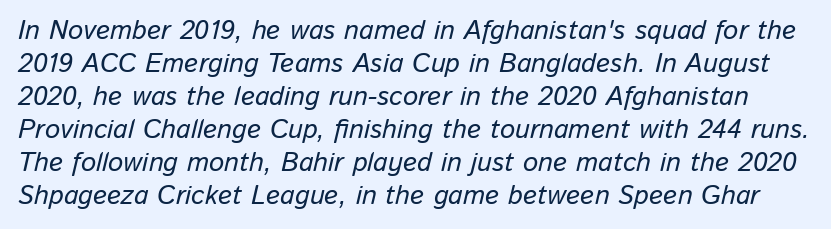
The text carries the slant typical of an italic or oblique font. The string is rendered with underlining switched off. Nothing unusual about the tracking: characters are spaced as the font intends.
